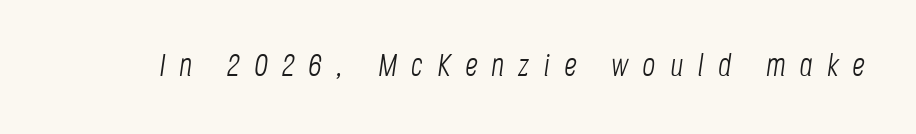
Q: Is the text bold? A: No.
Q: Is the text italic (slanted)? A: Yes, it leans right by about 8 degrees.
Q: Is the text underlined? A: No.
Q: Is the spacing between letters normal or unusually wide? A: Unusually wide.
Q: Width (condensed, normal, or wide)? A: Condensed.
Q: Stroke contrast? A: Low.
Q: x-height? A: Large.
Q: Monospaced? A: No.
